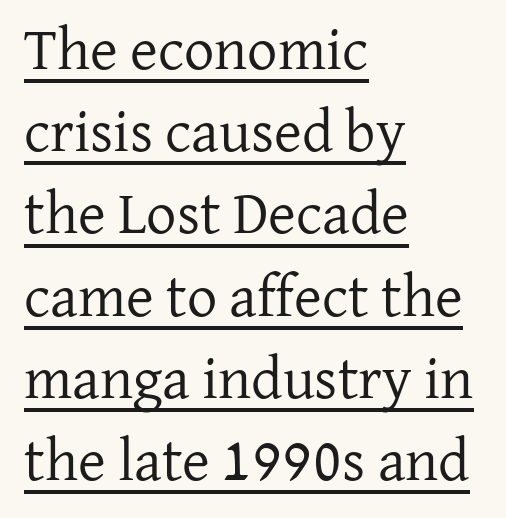
The image shows 60 px regular-weight serif type, upright; set left-aligned, normal line spacing (1.37x), normal letter spacing, underlined; low stroke contrast and a medium x-height.
